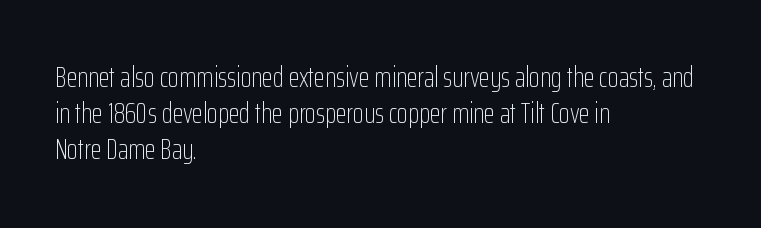
Visually the block forms a straight wall on the left and a jagged coastline on the right. Characters follow at the spacing the type designer built in. Underlining? Definitely not there. Heaviness? Minimal to ordinary, like unemphasized prose. Each letter keeps its own natural width here, so spacing adapts to shape. The typography opts for an upright posture over an oblique one.
